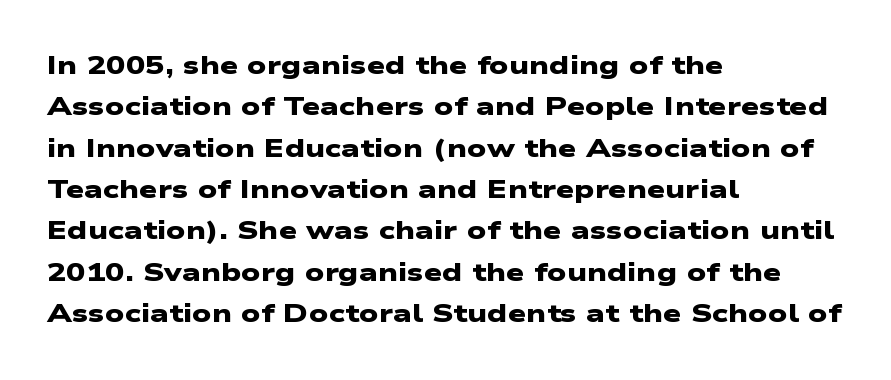
Check under the words: just untouched page. Which margin do the lines hug? The left one — the right edge is uneven. Is the type bold? Yes — the strokes are clearly thick and heavy. This sample keeps an unexceptional amount of space between lines. The line texture is even and compact thanks to regular tracking.
